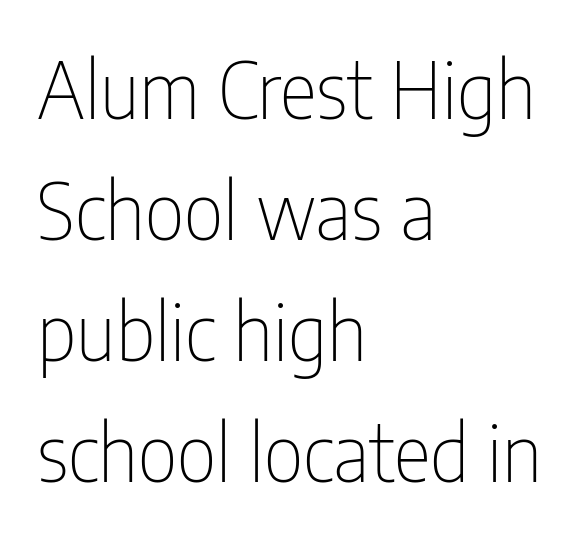
Caption: face not bold, strokes unweighted. Every stem runs plumb, perpendicular to the baseline. Look at the bottom of the vertical strokes: they stop flat, with no serifs. The passage shown is typed in a proportional face where columns would drift.
